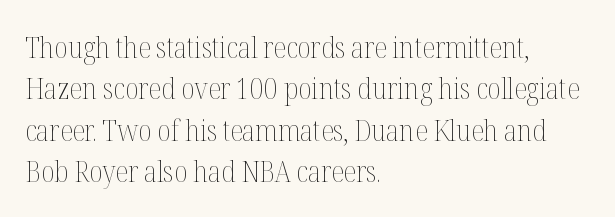
The image shows 30 px thin, condensed type, upright; set left-aligned, normal line spacing (1.38x), normal letter spacing, not underlined; medium stroke contrast and a medium x-height.
